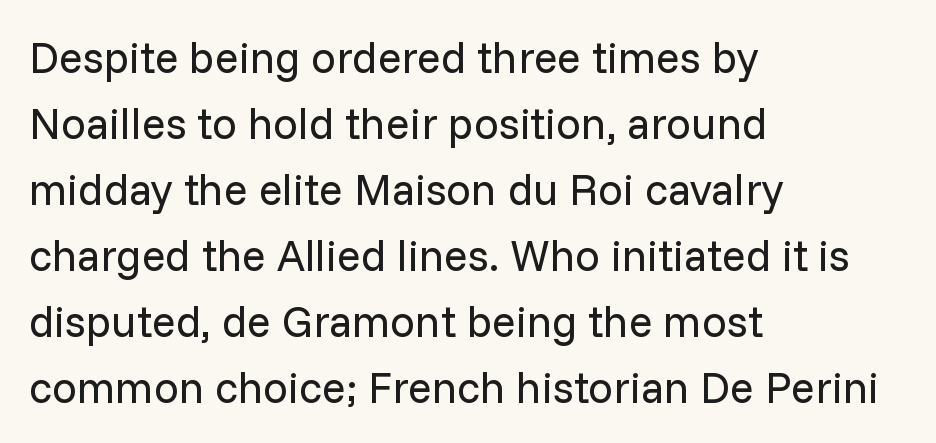
{"serif": "no", "italic": "no", "bold": "no", "weight": "regular", "width": "normal", "stroke_contrast": "low", "x_height": "medium", "monospaced": "no", "underline": "no", "align": "left", "line_spacing": "normal", "line_spacing_ratio": 1.5, "letter_spacing": "normal", "letter_spacing_em": 0.0, "glyph_px": 44}
